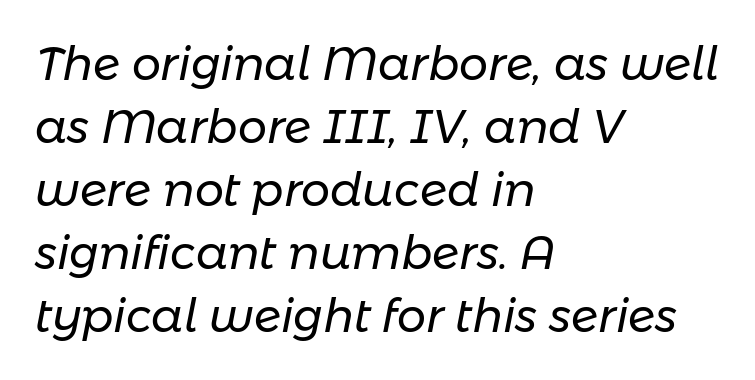
The image shows 46 px regular-weight type, italic (leaning right); set left-aligned, normal line spacing (1.37x), normal letter spacing, not underlined; low stroke contrast and a medium x-height.
